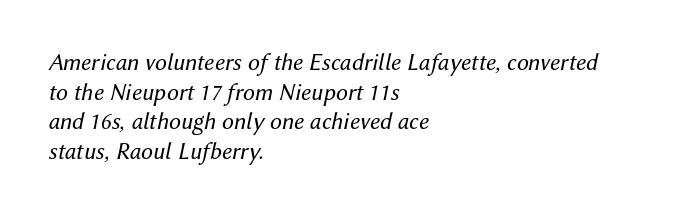
Anything drawn beneath the words? Only blank space. The passage is arranged the way most books set body copy — flush left. A light-to-regular cut is what we see here. You could call the tracking neutral — neither tight nor loose.
